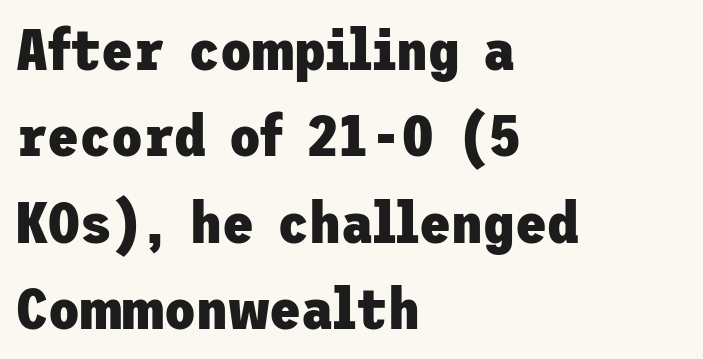
{"serif": "no", "italic": "no", "bold": "yes", "weight": "heavy", "width": "normal", "stroke_contrast": "low", "x_height": "medium", "underline": "no", "align": "left", "line_spacing": "normal", "line_spacing_ratio": 1.49, "letter_spacing": "normal", "letter_spacing_em": 0.0, "glyph_px": 58}
